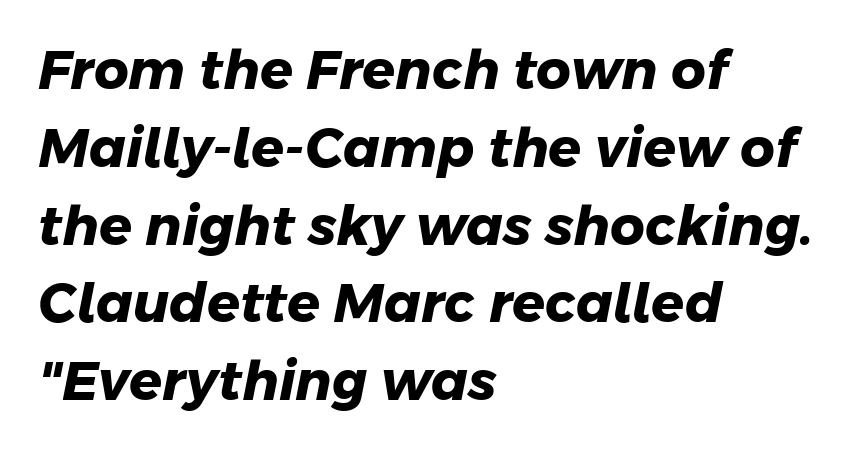
{"serif": "no", "bold": "yes", "weight": "heavy", "width": "normal", "stroke_contrast": "low", "x_height": "medium", "monospaced": "no", "underline": "no", "align": "left", "line_spacing": "normal", "line_spacing_ratio": 1.44, "letter_spacing": "normal", "letter_spacing_em": 0.0, "glyph_px": 54}
